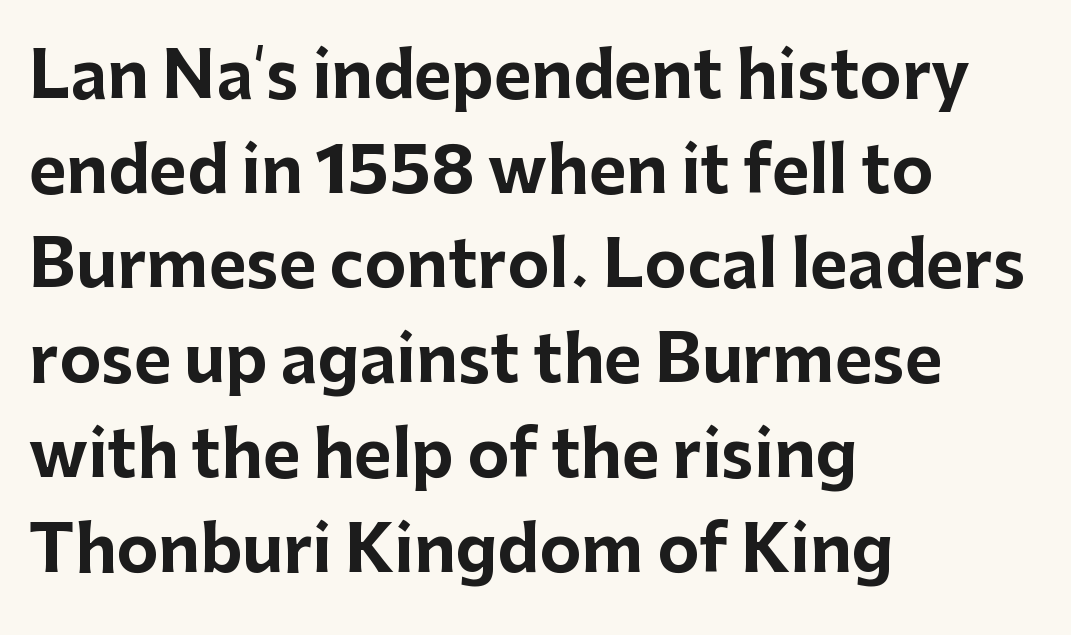
The image shows 64 px bold sans-serif type, upright; set left-aligned, normal line spacing (1.48x), normal letter spacing, not underlined; low stroke contrast and a medium x-height.
